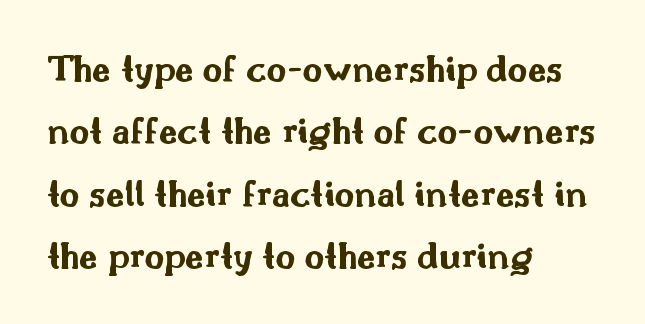
Q: Is the text bold? A: Yes.
Q: Is the text italic (slanted)? A: No, it is upright.
Q: Is the typeface a serif or a sans-serif typeface? A: Sans-serif.
Q: Is the text underlined? A: No.
Q: How is the paragraph aligned? A: Left-aligned.
Q: Is the spacing between letters normal or unusually wide? A: Normal.
Q: Is the spacing between lines tight, normal or loose? A: Normal.
Q: Width (condensed, normal, or wide)? A: Wide.
Q: Stroke contrast? A: Medium.
Q: x-height? A: Small.
Q: Monospaced? A: No.
